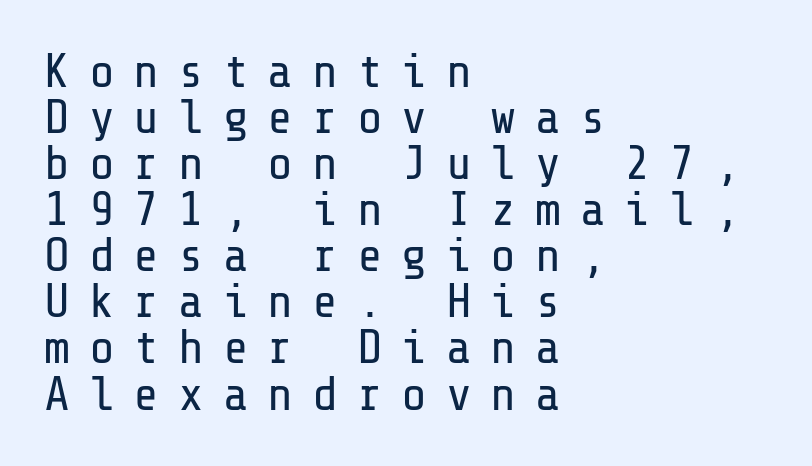
{"serif": "no", "italic": "no", "bold": "no", "weight": "regular", "width": "normal", "stroke_contrast": "low", "x_height": "medium", "underline": "no", "align": "left", "line_spacing": "tight", "line_spacing_ratio": 0.96, "letter_spacing": "wide", "letter_spacing_em": 0.39, "glyph_px": 48}
